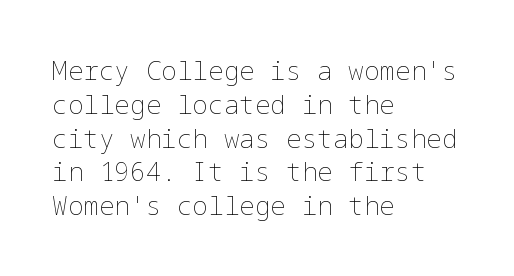
The image shows 26 px text type, upright; set left-aligned, normal line spacing (1.3x), normal letter spacing, not underlined.
